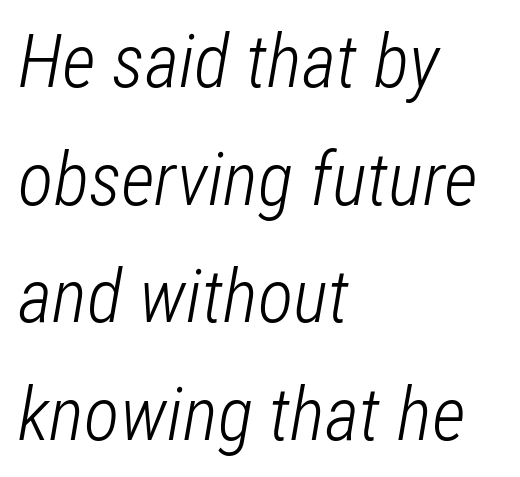
The image shows 74 px light, condensed type, italic (leaning right); set left-aligned, normal line spacing (1.59x), normal letter spacing, not underlined; low stroke contrast and a medium x-height.
